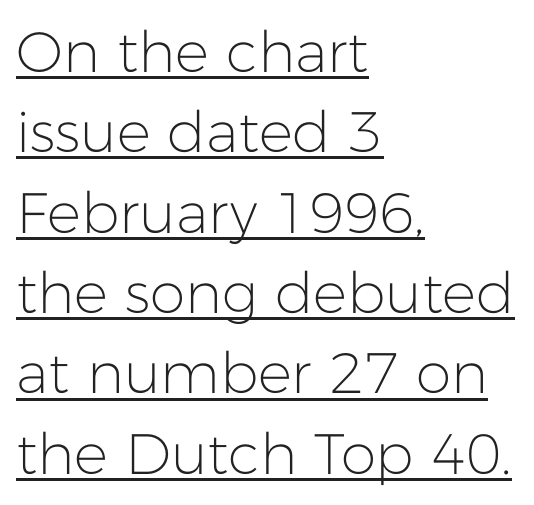
Q: Is the text bold? A: No.
Q: Is the text italic (slanted)? A: No, it is upright.
Q: Is the typeface a serif or a sans-serif typeface? A: Sans-serif.
Q: Is the text underlined? A: Yes.
Q: How is the paragraph aligned? A: Left-aligned.
Q: Is the spacing between letters normal or unusually wide? A: Normal.
Q: Is the spacing between lines tight, normal or loose? A: Normal.
Q: Width (condensed, normal, or wide)? A: Normal.
Q: Stroke contrast? A: Low.
Q: x-height? A: Medium.
Q: Monospaced? A: No.
